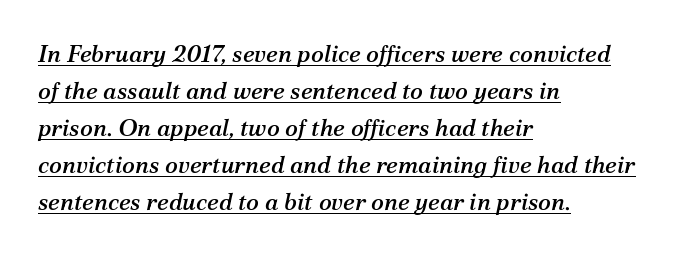
{"italic": "yes", "lean": "right", "slant_degrees": 12, "underline": "yes", "align": "left", "line_spacing": "normal", "line_spacing_ratio": 1.54, "letter_spacing": "normal", "letter_spacing_em": 0.0, "glyph_px": 24}
